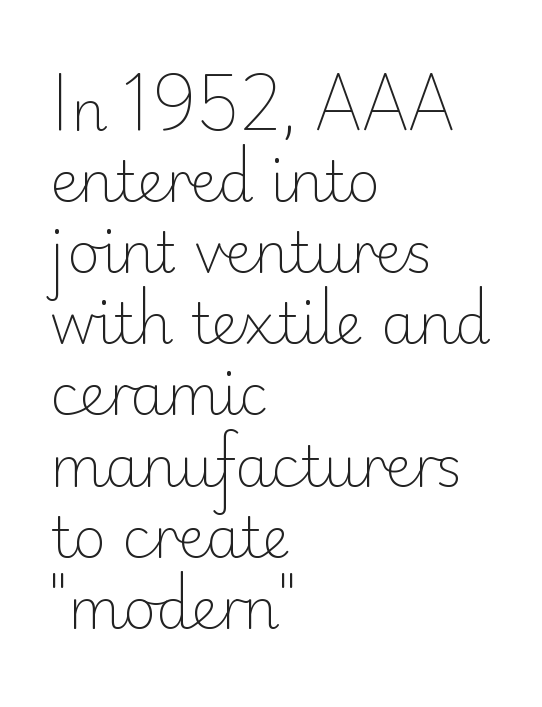
The image shows 56 px light sans-serif type, upright; set left-aligned, normal line spacing (1.27x), normal letter spacing, not underlined; low stroke contrast and a small x-height.
